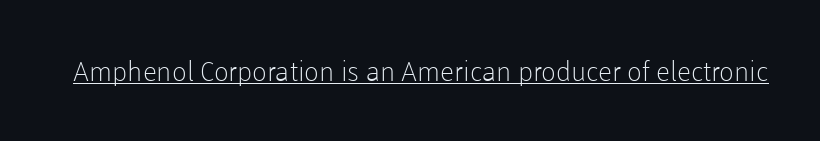
The image shows 27 px text type, upright; set normal letter spacing, underlined.
